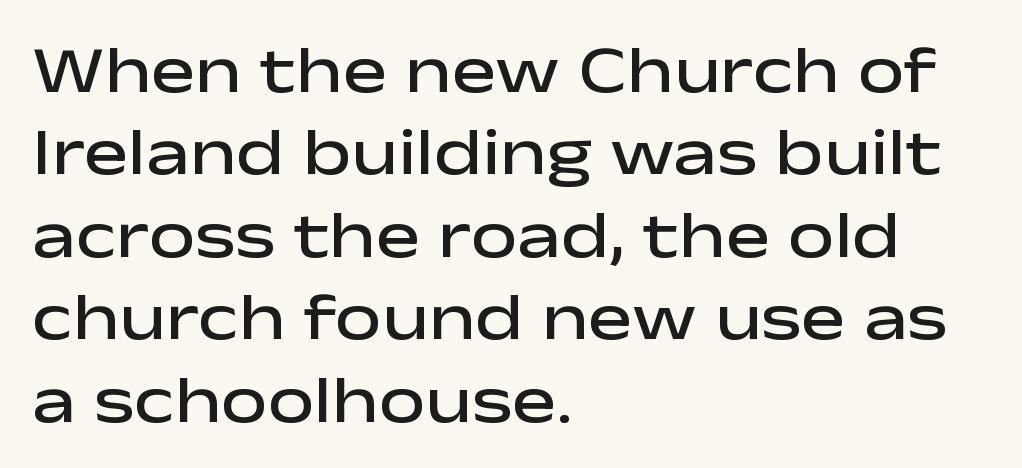
Q: Is the text bold? A: Semi-bold.
Q: Is the text italic (slanted)? A: No, it is upright.
Q: Is the typeface a serif or a sans-serif typeface? A: Sans-serif.
Q: Is the text underlined? A: No.
Q: How is the paragraph aligned? A: Left-aligned.
Q: Is the spacing between letters normal or unusually wide? A: Normal.
Q: Is the spacing between lines tight, normal or loose? A: Normal.
Q: Width (condensed, normal, or wide)? A: Wide.
Q: Stroke contrast? A: Low.
Q: x-height? A: Medium.
Q: Monospaced? A: No.
